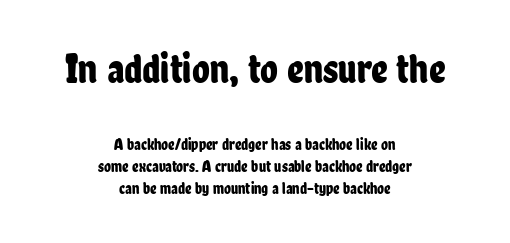
{"serif": "no", "italic": "no", "width": "condensed", "stroke_contrast": "low", "x_height": "medium", "monospaced": "no", "underline": "no", "align": "center", "line_spacing": "normal", "line_spacing_ratio": 1.39, "letter_spacing": "normal", "letter_spacing_em": 0.0, "larger_block": "first", "size_ratio": 2.56, "glyph_px": 41}
